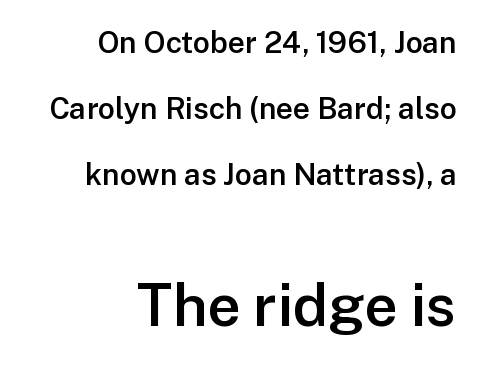
{"serif": "no", "italic": "no", "bold": "semi", "weight": "semibold", "width": "normal", "stroke_contrast": "low", "x_height": "medium", "monospaced": "no", "underline": "no", "align": "right", "line_spacing": "loose", "line_spacing_ratio": 2.2, "letter_spacing": "normal", "letter_spacing_em": 0.0, "larger_block": "second", "size_ratio": 1.97, "glyph_px": 59}
